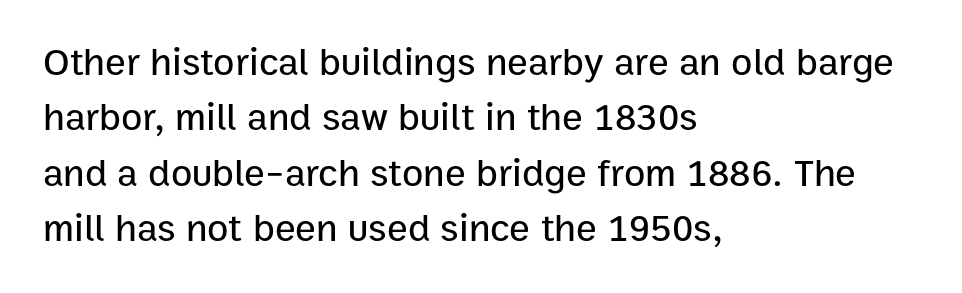
{"serif": "no", "italic": "no", "width": "normal", "stroke_contrast": "low", "x_height": "medium", "monospaced": "no", "underline": "no", "align": "left", "line_spacing": "normal", "line_spacing_ratio": 1.42, "letter_spacing": "normal", "letter_spacing_em": 0.0, "glyph_px": 39}
